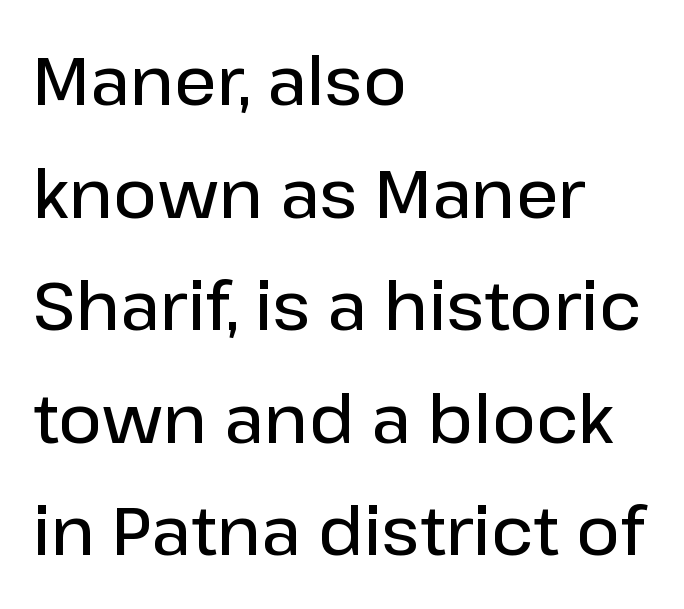
Q: Is the text bold? A: Semi-bold.
Q: Is the text italic (slanted)? A: No, it is upright.
Q: Is the typeface a serif or a sans-serif typeface? A: Sans-serif.
Q: Is the text underlined? A: No.
Q: How is the paragraph aligned? A: Left-aligned.
Q: Is the spacing between letters normal or unusually wide? A: Normal.
Q: Is the spacing between lines tight, normal or loose? A: Normal.
Q: Width (condensed, normal, or wide)? A: Normal.
Q: Stroke contrast? A: Low.
Q: x-height? A: Medium.
Q: Monospaced? A: No.
